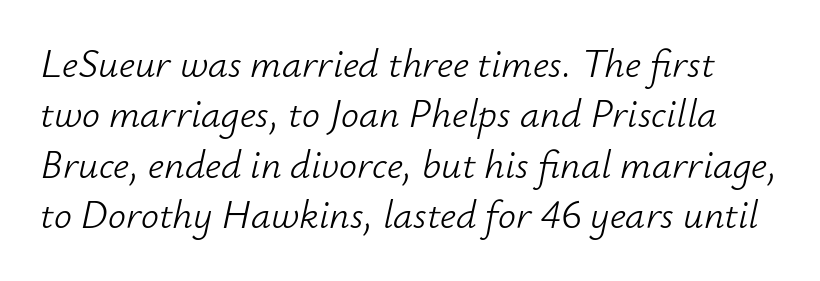
{"italic": "yes", "lean": "right", "slant_degrees": 12, "bold": "no", "weight": "light", "width": "normal", "stroke_contrast": "low", "x_height": "small", "monospaced": "no", "underline": "no", "line_spacing": "normal", "line_spacing_ratio": 1.26, "letter_spacing": "normal", "letter_spacing_em": 0.0, "glyph_px": 40}
